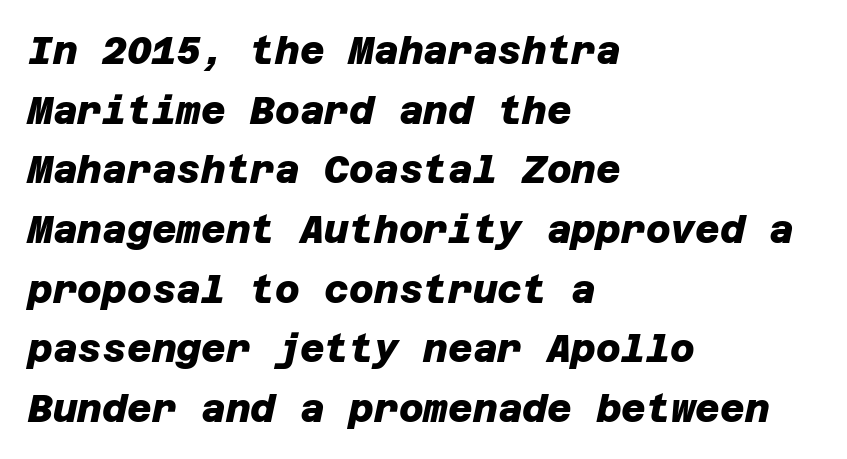
The image shows 38 px heavy sans-serif type; set left-aligned, normal line spacing (1.57x), normal letter spacing, not underlined; low stroke contrast and a large x-height.
